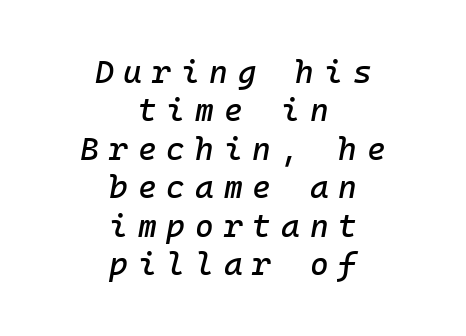
{"italic": "yes", "lean": "right", "slant_degrees": 10, "width": "normal", "stroke_contrast": "low", "x_height": "medium", "monospaced": "yes", "underline": "no", "align": "center", "line_spacing_ratio": 1.2, "letter_spacing": "wide", "letter_spacing_em": 0.31, "glyph_px": 32}
